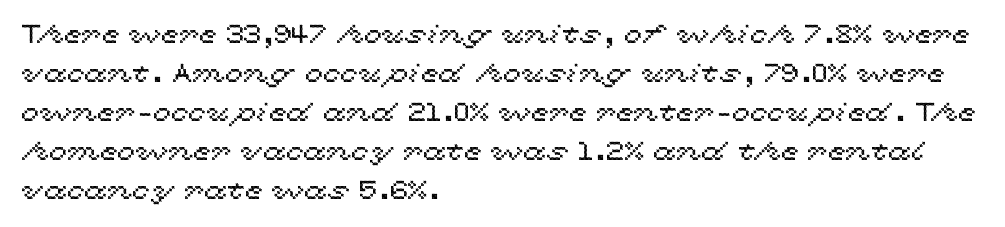
The image shows 26 px text type; set left-aligned, normal line spacing (1.5x), normal letter spacing, not underlined.
